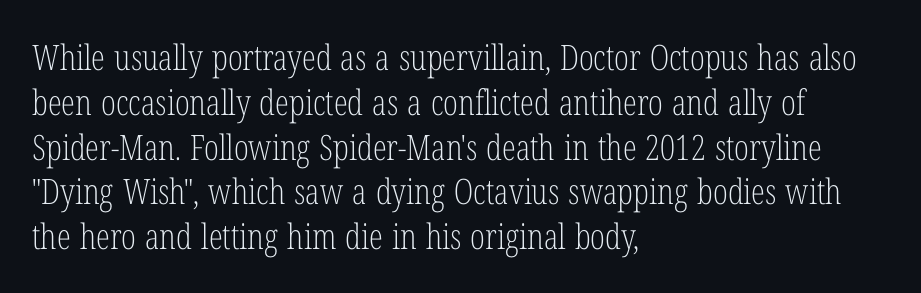
{"serif": "yes", "italic": "no", "bold": "no", "weight": "light", "width": "condensed", "stroke_contrast": "low", "x_height": "medium", "monospaced": "no", "underline": "no", "align": "left", "line_spacing": "normal", "line_spacing_ratio": 1.28, "letter_spacing": "normal", "letter_spacing_em": 0.0, "glyph_px": 35}
